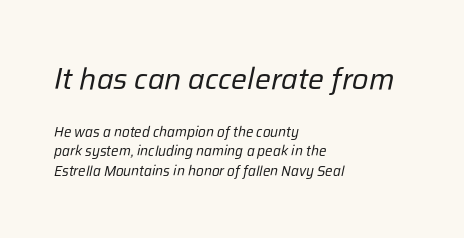
Q: Is the text bold? A: No.
Q: Is the text italic (slanted)? A: Yes, it leans right by about 12 degrees.
Q: Is the text underlined? A: No.
Q: How is the paragraph aligned? A: Left-aligned.
Q: Is the spacing between letters normal or unusually wide? A: Normal.
Q: Is the spacing between lines tight, normal or loose? A: Normal.
Q: Which block of text is set in a larger size, the first (top) or the second (bottom)? A: The first (top) one.
Q: Width (condensed, normal, or wide)? A: Normal.
Q: Stroke contrast? A: Low.
Q: x-height? A: Medium.
Q: Monospaced? A: No.
